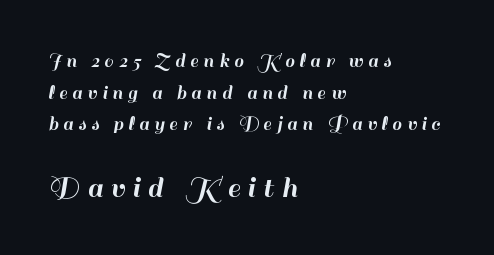
{"serif": "no", "width": "normal", "stroke_contrast": "high", "x_height": "small", "monospaced": "no", "underline": "no", "align": "left", "line_spacing": "normal", "line_spacing_ratio": 1.51, "letter_spacing": "wide", "letter_spacing_em": 0.24, "larger_block": "second", "size_ratio": 1.52, "glyph_px": 32}
